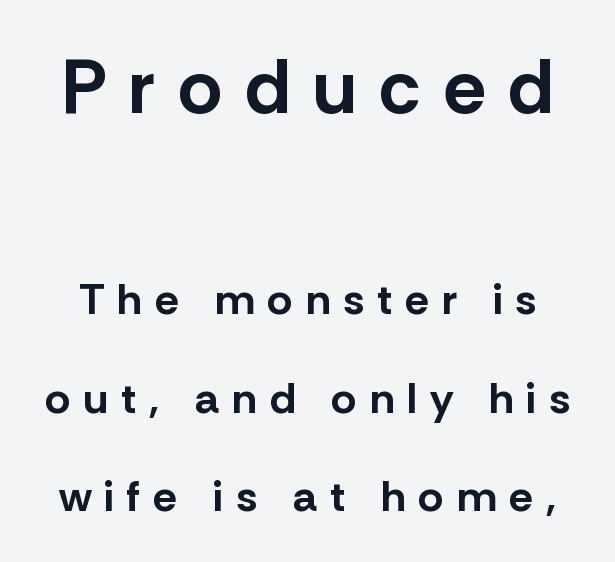
Q: Is the text bold? A: Yes.
Q: Is the text italic (slanted)? A: No, it is upright.
Q: Is the typeface a serif or a sans-serif typeface? A: Sans-serif.
Q: Is the text underlined? A: No.
Q: Is the spacing between letters normal or unusually wide? A: Unusually wide.
Q: Is the spacing between lines tight, normal or loose? A: Loose.
Q: Which block of text is set in a larger size, the first (top) or the second (bottom)? A: The first (top) one.
Q: Width (condensed, normal, or wide)? A: Normal.
Q: Stroke contrast? A: Low.
Q: x-height? A: Medium.
Q: Monospaced? A: No.
